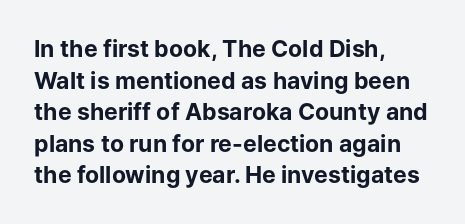
{"italic": "no", "bold": "yes", "underline": "no", "align": "left", "line_spacing": "normal", "line_spacing_ratio": 1.37, "letter_spacing": "normal", "letter_spacing_em": 0.0, "glyph_px": 23}
